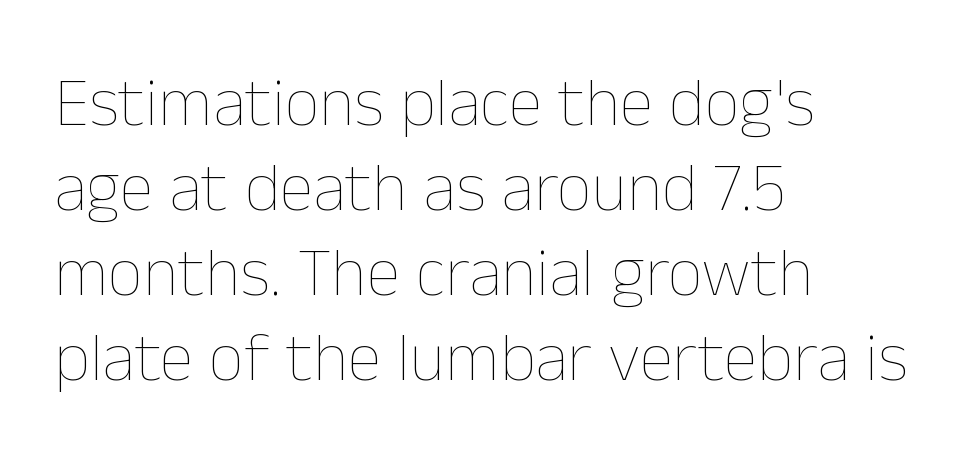
A clean baseline with only descenders dipping below it. No italicization has been applied; the sample stays upright. Default kerning and tracking; the words read as compact shapes. Visually the block forms a straight wall on the left and a jagged coastline on the right. The letters advance in unequal steps, a hallmark of proportional type. These glyphs show unthickened strokes, regular width or finer.
